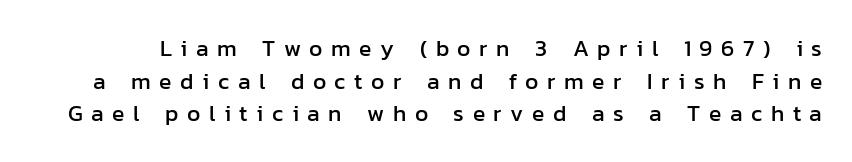
Q: Is the text italic (slanted)? A: No, it is upright.
Q: Is the text underlined? A: No.
Q: Is the spacing between letters normal or unusually wide? A: Unusually wide.
Q: Is the spacing between lines tight, normal or loose? A: Normal.
